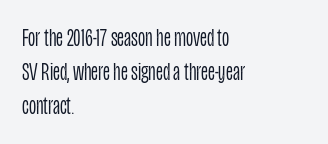
{"italic": "no", "bold": "no", "underline": "no", "align": "left", "line_spacing": "normal", "line_spacing_ratio": 1.37, "letter_spacing": "normal", "letter_spacing_em": 0.0, "glyph_px": 25}
